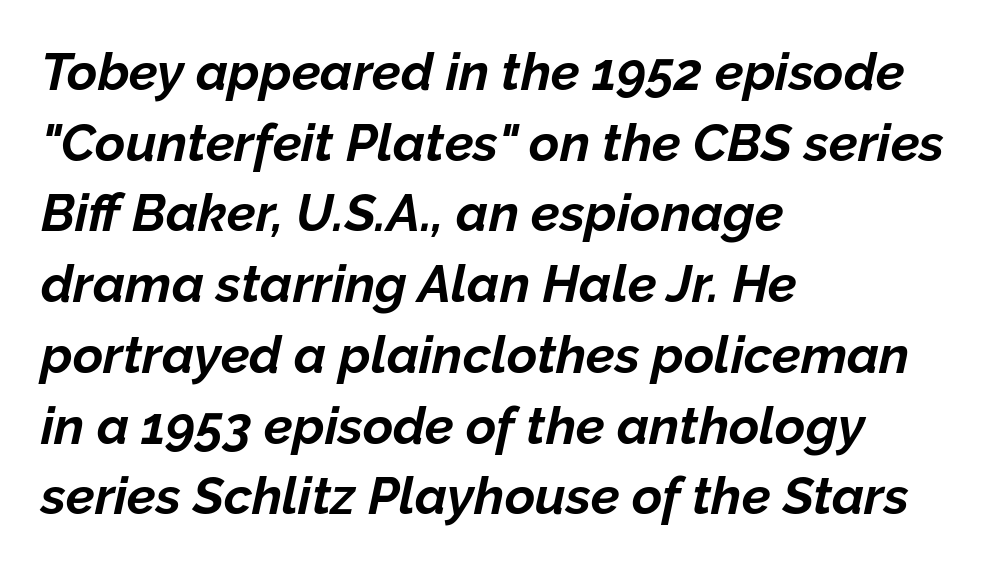
Heft: maximum for text — a bold. How are the letters spaced? Ordinarily, with no added tracking. What's the leading like? Ordinary, nothing unusual. This sample has the flowing, uneven cadence of proportional lettering. Beneath every word, the page is bare.
